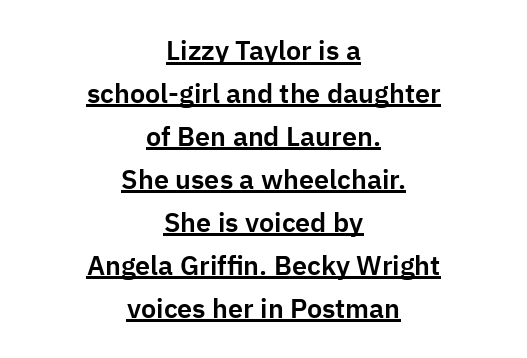
This sample uses an upright cut, with every glyph sitting square on the baseline. Notice how a bar underscores the lettering throughout. Regular leading. A centered setting, common on invitations and titles, is used for this passage.
